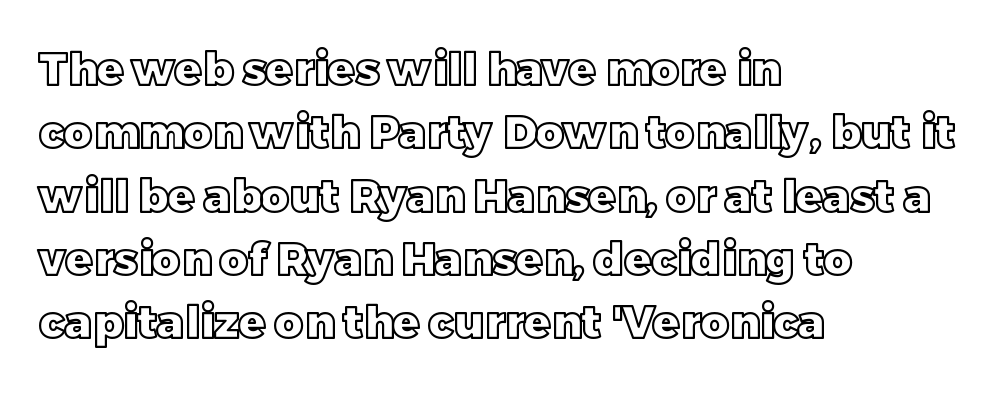
Q: Is the text italic (slanted)? A: No, it is upright.
Q: Is the text underlined? A: No.
Q: How is the paragraph aligned? A: Left-aligned.
Q: Is the spacing between letters normal or unusually wide? A: Normal.
Q: Is the spacing between lines tight, normal or loose? A: Normal.
Q: Width (condensed, normal, or wide)? A: Normal.
Q: x-height? A: Large.
Q: Monospaced? A: No.
